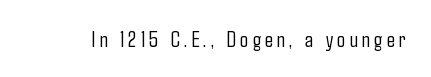
{"italic": "no", "bold": "no", "underline": "no", "glyph_px": 22}
